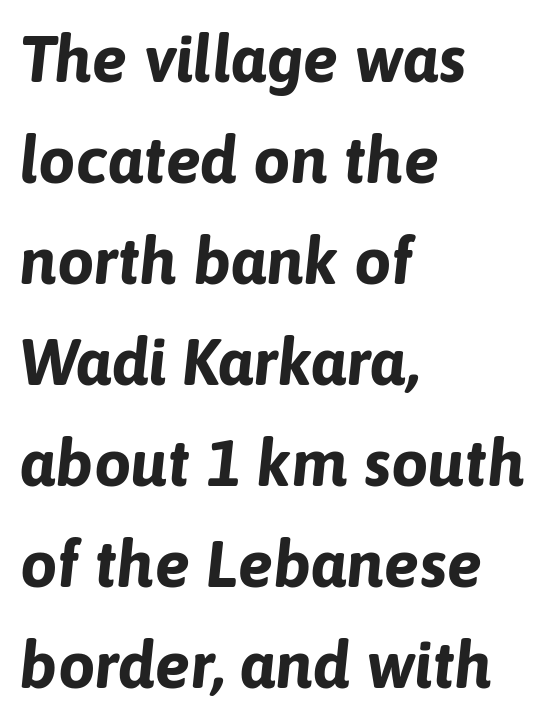
{"italic": "yes", "lean": "right", "slant_degrees": 6, "bold": "yes", "weight": "bold", "width": "normal", "stroke_contrast": "low", "x_height": "medium", "monospaced": "no", "underline": "no", "align": "left", "line_spacing": "normal", "line_spacing_ratio": 1.53, "letter_spacing": "normal", "letter_spacing_em": 0.0, "glyph_px": 66}
